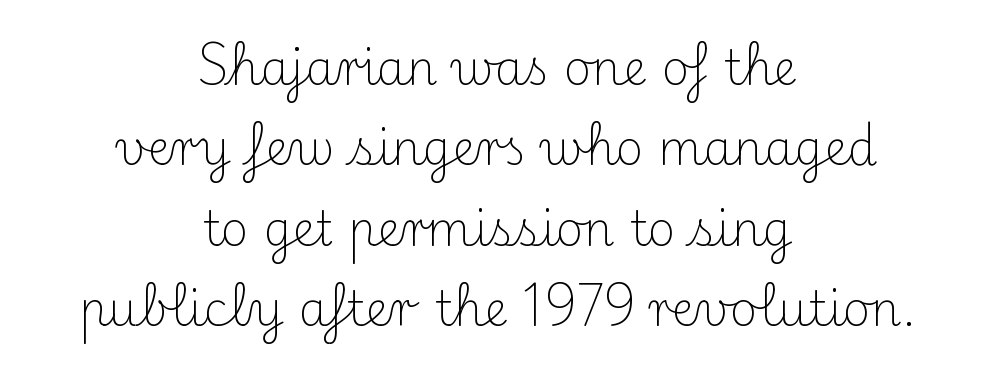
The image shows 47 px light serif type, upright; set centered, line spacing 1.71x, normal letter spacing, not underlined; medium stroke contrast and a small x-height.
